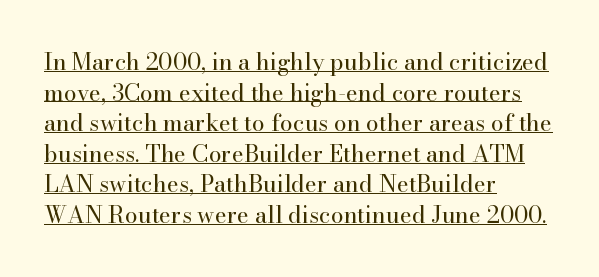
The image shows 23 px text type, upright; set left-aligned, normal line spacing (1.33x), normal letter spacing, underlined.
